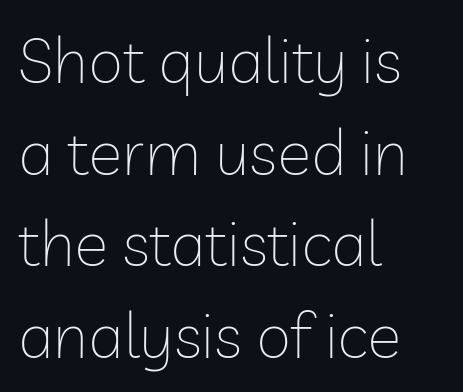
The image shows 64 px thin sans-serif type, upright; set left-aligned, normal line spacing (1.43x), normal letter spacing, not underlined; low stroke contrast and a medium x-height.
